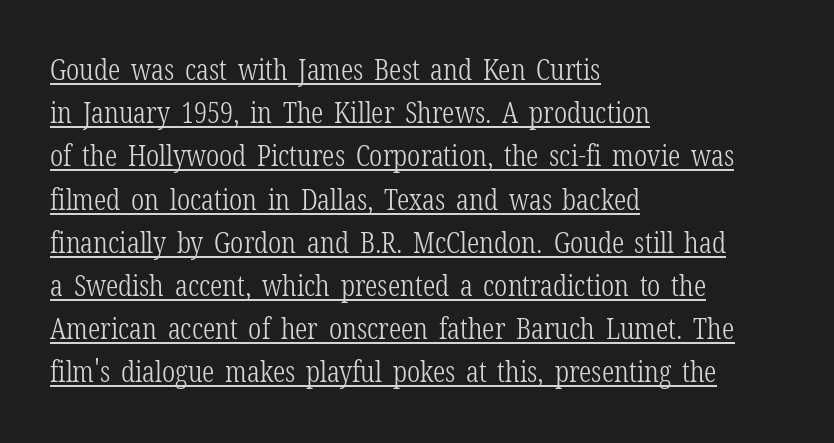
Q: Is the text bold? A: No.
Q: Is the text italic (slanted)? A: No, it is upright.
Q: Is the typeface a serif or a sans-serif typeface? A: Serif.
Q: Is the text underlined? A: Yes.
Q: How is the paragraph aligned? A: Left-aligned.
Q: Is the spacing between letters normal or unusually wide? A: Normal.
Q: Is the spacing between lines tight, normal or loose? A: Normal.
Q: Width (condensed, normal, or wide)? A: Condensed.
Q: Stroke contrast? A: Low.
Q: x-height? A: Medium.
Q: Monospaced? A: No.
